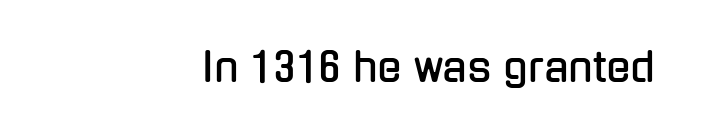
The image shows 40 px condensed sans-serif type, upright; set right-aligned, normal letter spacing, not underlined; low stroke contrast and a medium x-height.
